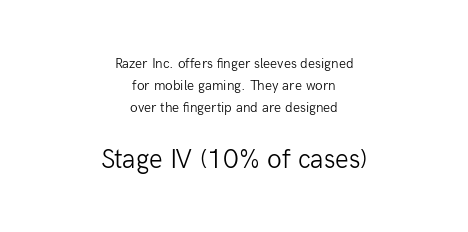
Regarding leading, the lines here are spaced in the standard way. The letterforms sit at book weight or below. Characters follow at the spacing the type designer built in. The emphasis by scale lands on block number two, below. A roman cut, with each character standing at attention. Alignment: centered.
